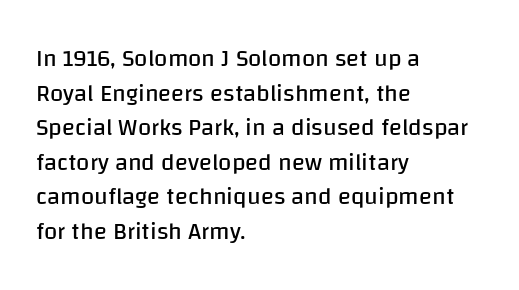
Regarding leading, the lines here are spaced in the standard way. The letters look calm and open, with moderate or lighter stems. Layout note: lines flush left. The rendering keeps characters at their native spacing. The lettering stays uniformly vertical, giving the passage a roman look. Underline: absent.
